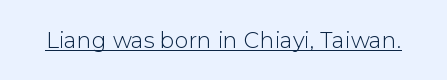
Does a line run under the words? Yes, clearly. Each word holds together tightly as a unit, with standard inter-letter gaps. When letters stand straight like this, we call the style roman or upright. Compared with a typical body face, this is equally light or lighter still.
